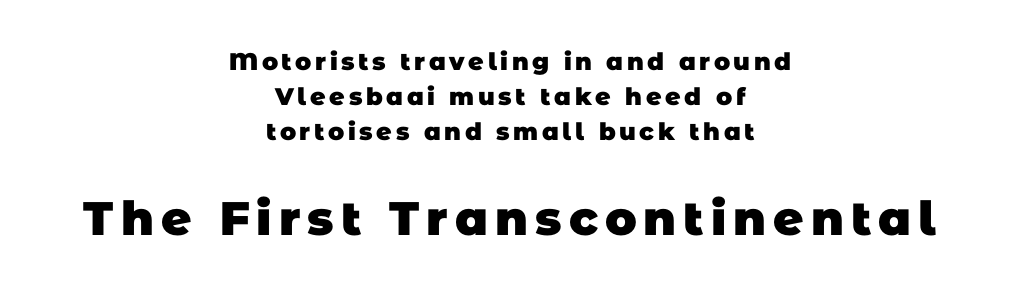
The image shows 47 px heavy sans-serif type; set centered, normal line spacing (1.46x), not underlined; the second (bottom) block is 1.96x larger; low stroke contrast and a large x-height.
